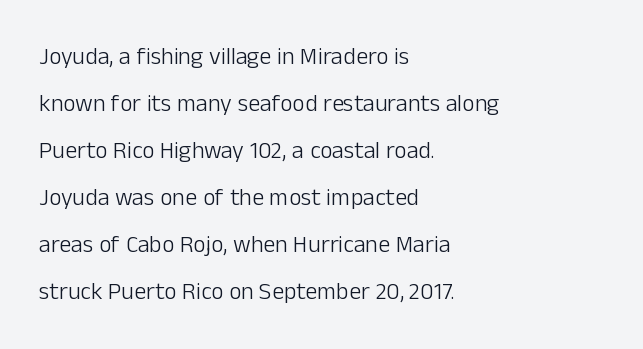
{"italic": "no", "bold": "no", "underline": "no", "align": "left", "line_spacing": "loose", "line_spacing_ratio": 1.96, "letter_spacing": "normal", "letter_spacing_em": 0.0, "glyph_px": 24}
